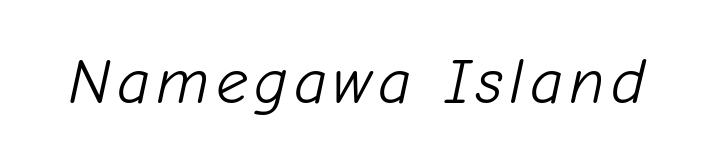
{"italic": "yes", "lean": "right", "slant_degrees": 12, "bold": "no", "weight": "light", "width": "normal", "stroke_contrast": "low", "x_height": "medium", "monospaced": "no", "underline": "no", "glyph_px": 64}
